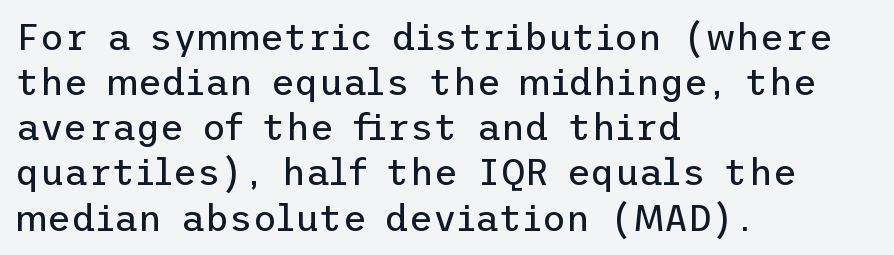
The image shows 37 px regular-weight sans-serif type, upright; set left-aligned, line spacing 1.22x, normal letter spacing, not underlined; low stroke contrast and a medium x-height.
